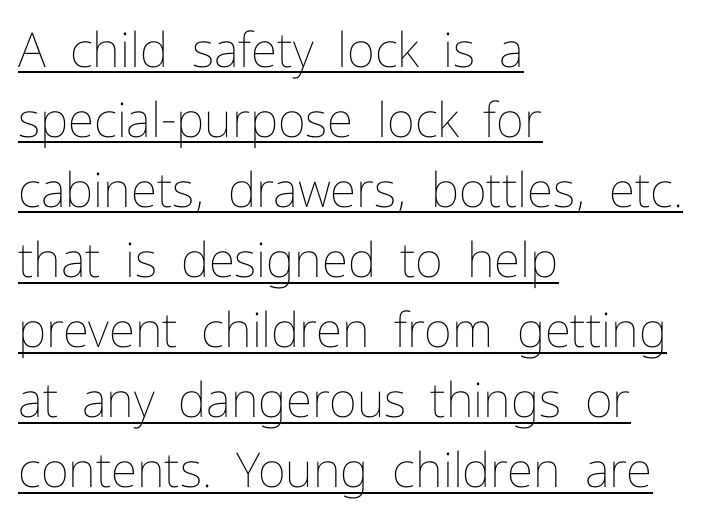
{"italic": "no", "bold": "no", "weight": "thin", "width": "normal", "stroke_contrast": "low", "x_height": "medium", "monospaced": "no", "underline": "yes", "align": "left", "line_spacing": "normal", "line_spacing_ratio": 1.46, "letter_spacing": "normal", "letter_spacing_em": 0.0, "glyph_px": 48}
